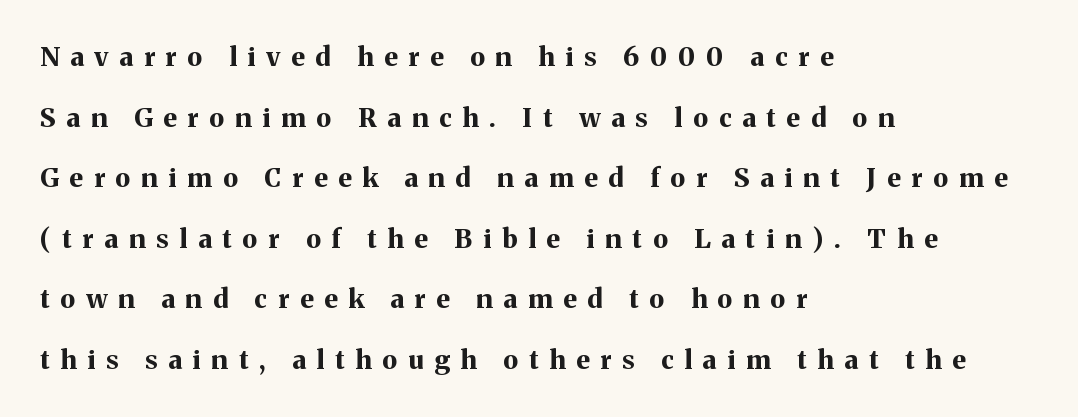
Which margin do the lines hug? The left one — the right edge is uneven. These lines stand farther apart than default settings would place them. A clean baseline with only descenders dipping below it. Do the letters lean? They stand straight. Students, this is bold: see how much ink each stroke carries.
